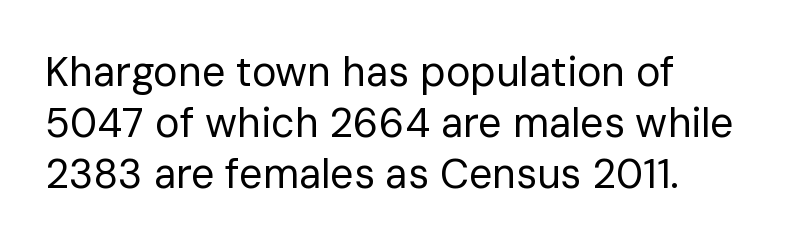
Q: Is the text bold? A: No.
Q: Is the text italic (slanted)? A: No, it is upright.
Q: Is the typeface a serif or a sans-serif typeface? A: Sans-serif.
Q: Is the text underlined? A: No.
Q: How is the paragraph aligned? A: Left-aligned.
Q: Is the spacing between letters normal or unusually wide? A: Normal.
Q: Is the spacing between lines tight, normal or loose? A: Normal.
Q: Width (condensed, normal, or wide)? A: Normal.
Q: Stroke contrast? A: Low.
Q: x-height? A: Medium.
Q: Monospaced? A: No.
